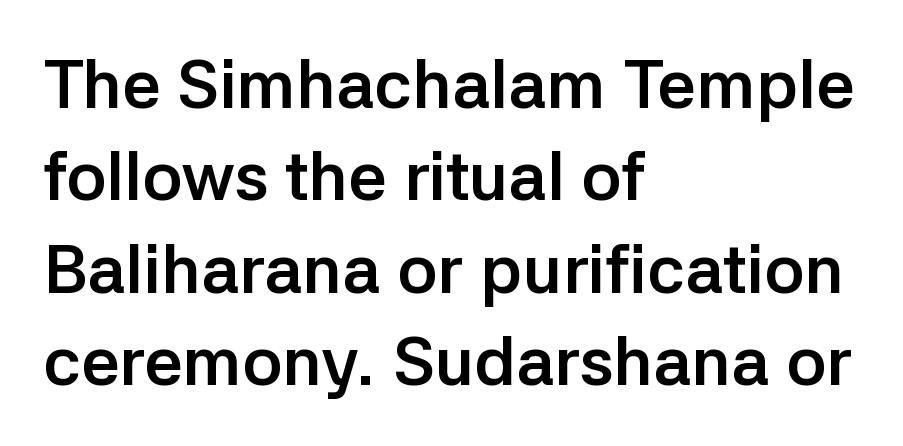
{"serif": "no", "italic": "no", "bold": "yes", "weight": "semibold", "width": "normal", "stroke_contrast": "low", "x_height": "medium", "monospaced": "no", "underline": "no", "align": "left", "line_spacing": "normal", "line_spacing_ratio": 1.36, "letter_spacing": "normal", "letter_spacing_em": 0.0, "glyph_px": 68}
